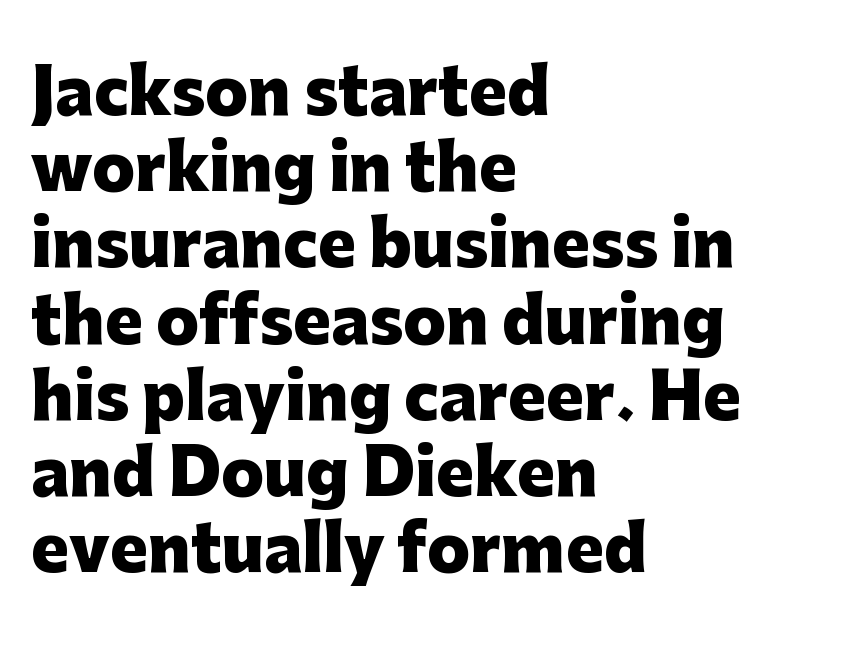
The rendering keeps characters at their native spacing. This rendering features lettering with no underline. The passage is arranged the way most books set body copy — flush left. These lines carry a lot of weight — the face is fully bold. Spacing verdict: proportional, widths tailored to each character. Does the type have serifs? No, each stem ends abruptly.
